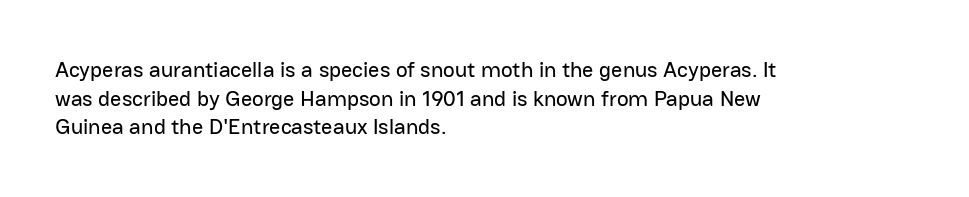
A normal amount of white space separates one row of letters from the next. Unmarked baselines from the first word to the last. These lines were composed using upright roman letters. Compared with typical body copy, the letter spacing here is the same. Line beginnings align vertically; line endings do not.
